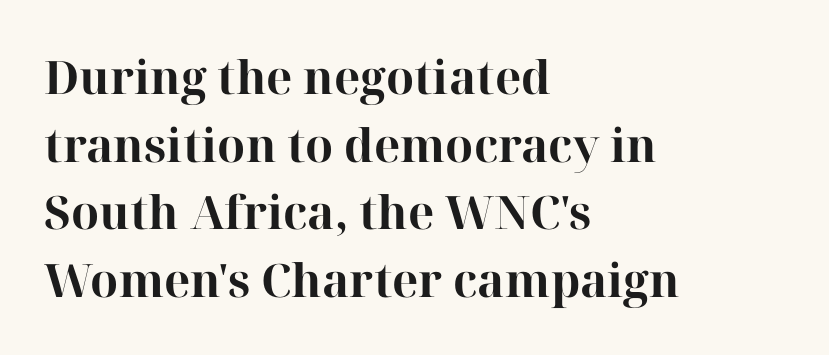
These lines are rendered in a variable-pitch font. Students, note that the glyphs here touch the page at normal intervals. Upright lettering throughout. Heavy-handed strokes throughout: this text is bold. Check under the words: just untouched page. The paragraph shown leans on its left margin.
